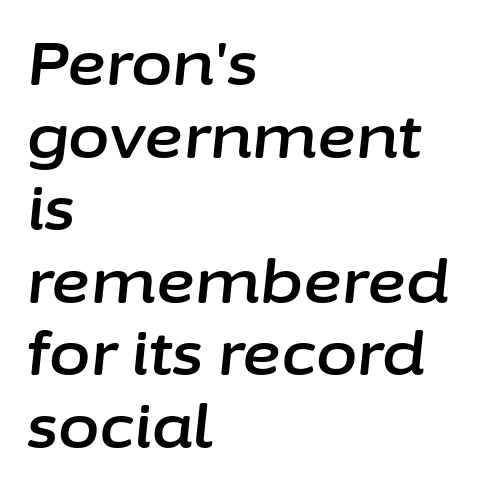
{"italic": "yes", "lean": "right", "slant_degrees": 6, "width": "normal", "stroke_contrast": "low", "x_height": "medium", "monospaced": "no", "underline": "no", "align": "left", "line_spacing_ratio": 1.21, "letter_spacing": "normal", "letter_spacing_em": 0.0, "glyph_px": 60}
